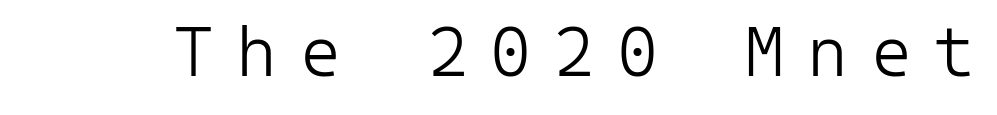
The image shows 70 px light sans-serif type, upright, monospaced; set unusually wide letter spacing (+0.32 em), not underlined; low stroke contrast and a medium x-height.
